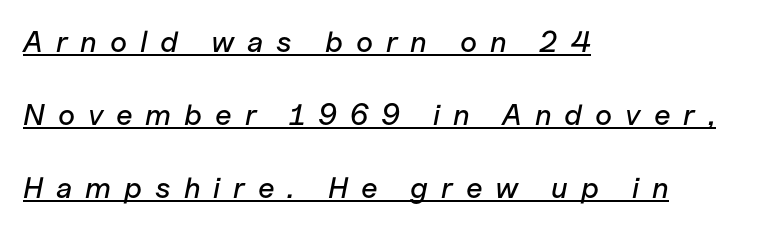
The image shows 30 px text type, italic (leaning right); set left-aligned, loose line spacing (2.44x), unusually wide letter spacing (+0.43 em), underlined; low stroke contrast and a medium x-height.
